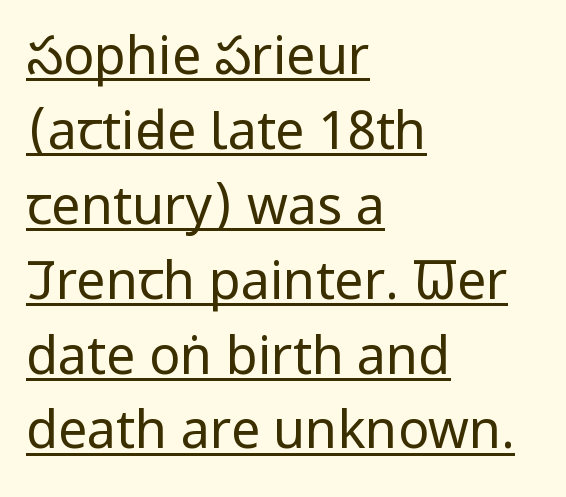
The image shows 52 px regular-weight, condensed sans-serif type, upright; set left-aligned, normal line spacing (1.44x), normal letter spacing, underlined; low stroke contrast and a large x-height.
